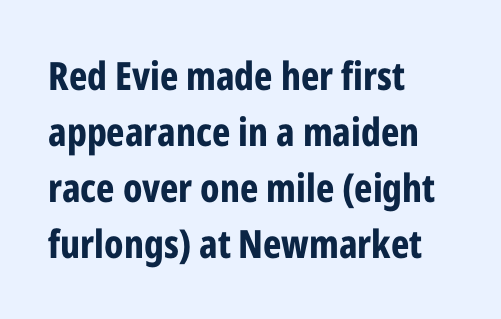
Each letter keeps its own natural width here, so spacing adapts to shape. In terms of letterspacing, this is plain default setting. Each glyph is drawn with heavy, bold strokes. Stroke terminals: plain, sans-serif.
